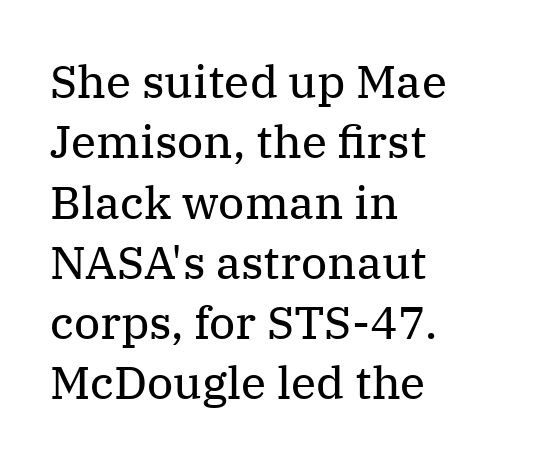
The image shows 46 px regular-weight serif type, upright; set left-aligned, normal line spacing (1.31x), normal letter spacing, not underlined; medium stroke contrast and a medium x-height.
